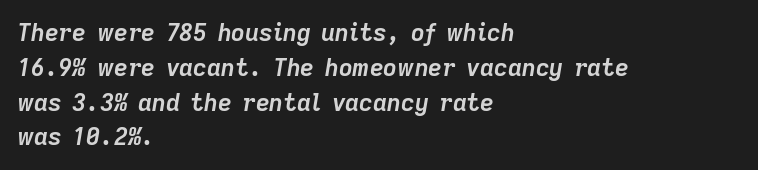
Q: Is the text bold? A: Yes.
Q: Is the text italic (slanted)? A: Yes, it leans right by about 9 degrees.
Q: Is the text underlined? A: No.
Q: How is the paragraph aligned? A: Left-aligned.
Q: Is the spacing between letters normal or unusually wide? A: Normal.
Q: Is the spacing between lines tight, normal or loose? A: Normal.
